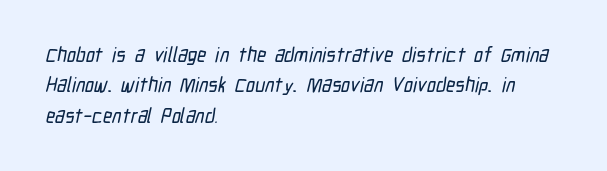
{"underline": "no", "align": "left", "line_spacing": "normal", "line_spacing_ratio": 1.52, "letter_spacing": "normal", "letter_spacing_em": 0.0, "glyph_px": 20}
